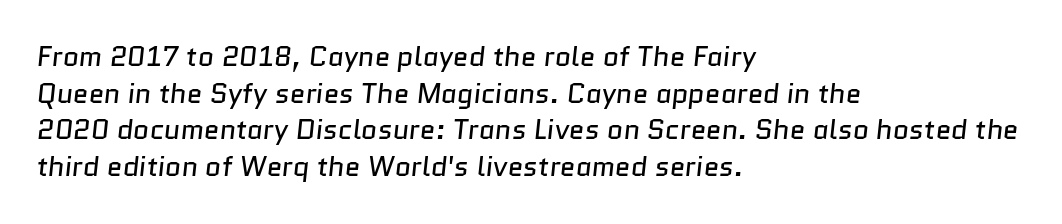
The image shows 28 px regular-weight sans-serif type; set left-aligned, normal line spacing (1.31x), normal letter spacing, not underlined; low stroke contrast and a medium x-height.
